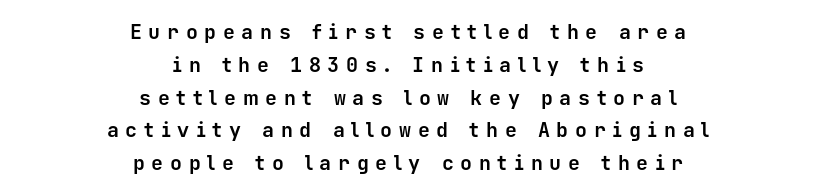
{"italic": "no", "bold": "yes", "underline": "no", "align": "center", "line_spacing": "normal", "line_spacing_ratio": 1.64, "letter_spacing": "wide", "letter_spacing_em": 0.33, "glyph_px": 20}
